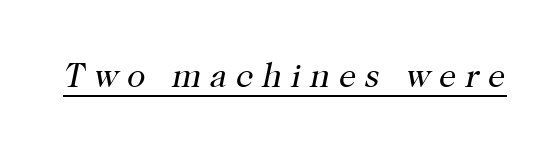
{"serif": "yes", "italic": "yes", "lean": "right", "slant_degrees": 12, "bold": "no", "weight": "regular", "width": "normal", "stroke_contrast": "high", "x_height": "medium", "monospaced": "no", "underline": "yes", "letter_spacing": "wide", "letter_spacing_em": 0.26, "glyph_px": 34}
